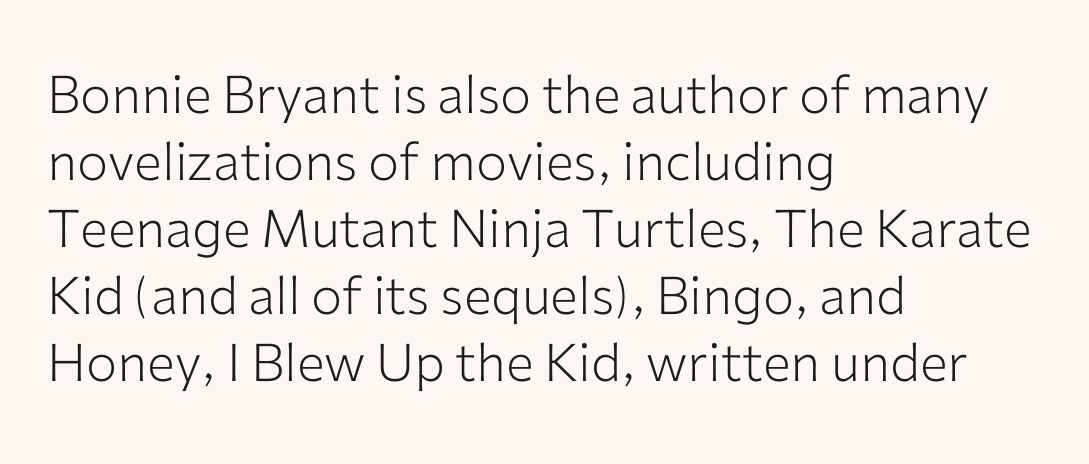
{"serif": "no", "italic": "no", "bold": "no", "weight": "light", "width": "normal", "stroke_contrast": "low", "x_height": "medium", "monospaced": "no", "underline": "no", "align": "left", "line_spacing": "normal", "line_spacing_ratio": 1.29, "letter_spacing": "normal", "letter_spacing_em": 0.0, "glyph_px": 52}
